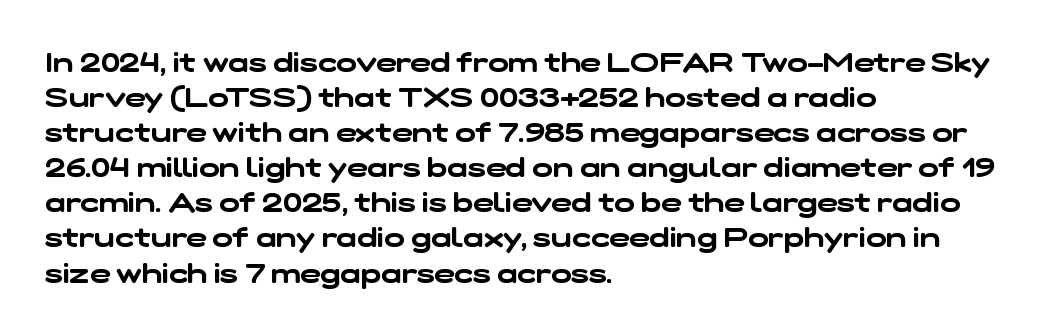
The image shows 27 px text type; set left-aligned, normal line spacing (1.3x), normal letter spacing, not underlined.
